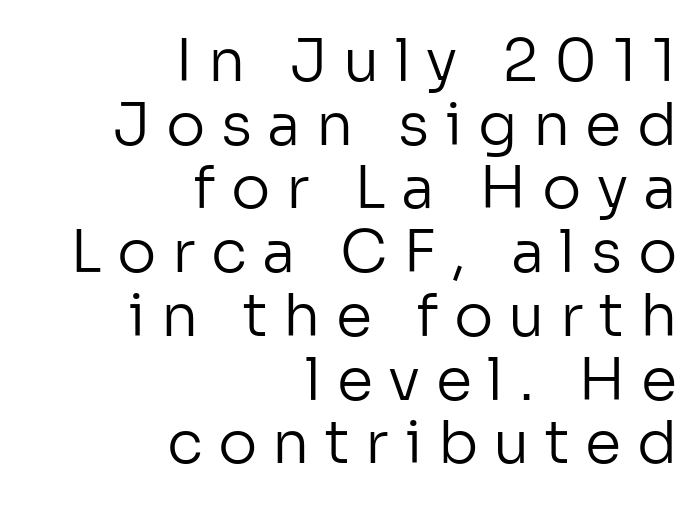
The image shows 59 px regular-weight sans-serif type, upright; set right-aligned, tight line spacing (1.08x), unusually wide letter spacing (+0.26 em), not underlined; low stroke contrast and a medium x-height.
